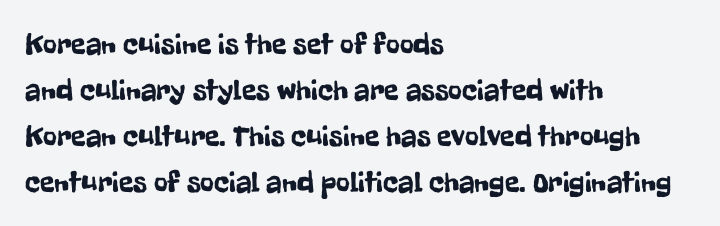
Q: Is the text italic (slanted)? A: No, it is upright.
Q: Is the typeface a serif or a sans-serif typeface? A: Sans-serif.
Q: Is the text underlined? A: No.
Q: How is the paragraph aligned? A: Left-aligned.
Q: Is the spacing between letters normal or unusually wide? A: Normal.
Q: Is the spacing between lines tight, normal or loose? A: Normal.
Q: Width (condensed, normal, or wide)? A: Condensed.
Q: Stroke contrast? A: Low.
Q: x-height? A: Medium.
Q: Monospaced? A: No.
